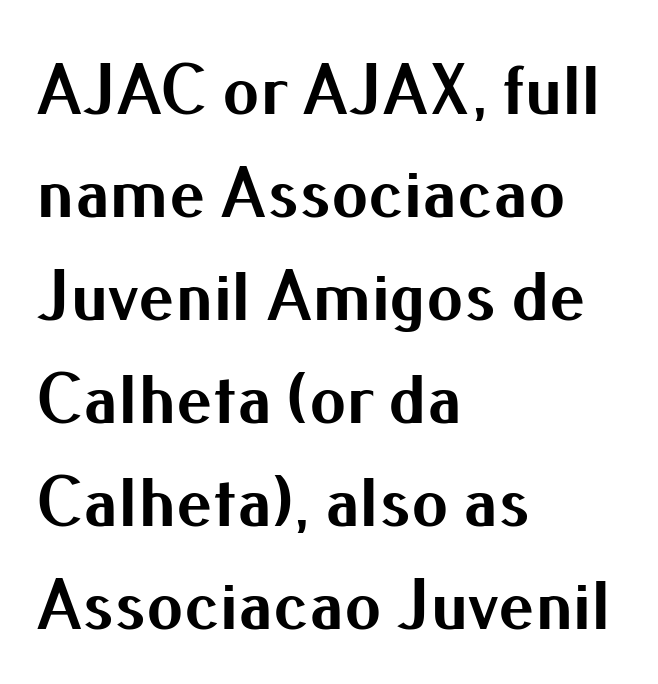
{"serif": "no", "italic": "no", "bold": "yes", "weight": "bold", "width": "normal", "stroke_contrast": "medium", "x_height": "small", "monospaced": "no", "underline": "no", "align": "left", "line_spacing": "normal", "line_spacing_ratio": 1.41, "letter_spacing": "normal", "letter_spacing_em": 0.0, "glyph_px": 73}
